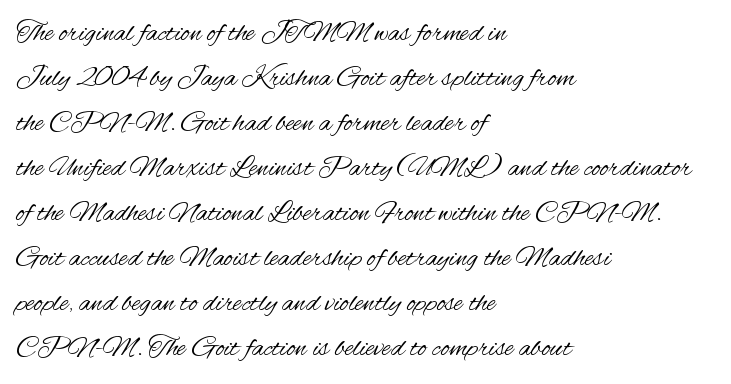
The image shows 29 px regular-weight, condensed sans-serif type; set left-aligned, normal line spacing (1.55x), normal letter spacing, not underlined; medium stroke contrast and a small x-height.
